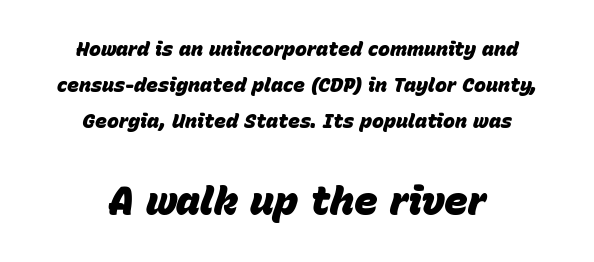
Q: Is the text bold? A: Yes.
Q: Is the text italic (slanted)? A: Yes, it leans right by about 15 degrees.
Q: Is the text underlined? A: No.
Q: How is the paragraph aligned? A: Centered.
Q: Is the spacing between letters normal or unusually wide? A: Normal.
Q: Which block of text is set in a larger size, the first (top) or the second (bottom)? A: The second (bottom) one.
Q: Width (condensed, normal, or wide)? A: Normal.
Q: Stroke contrast? A: Low.
Q: x-height? A: Large.
Q: Monospaced? A: No.
